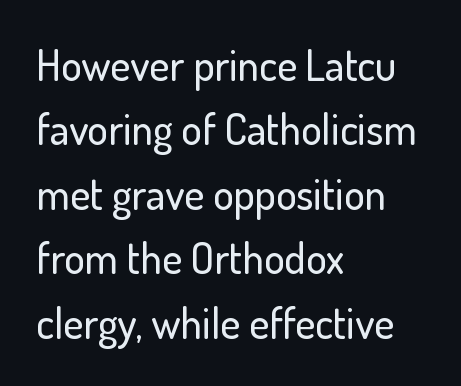
Q: Is the text italic (slanted)? A: No, it is upright.
Q: Is the typeface a serif or a sans-serif typeface? A: Sans-serif.
Q: Is the text underlined? A: No.
Q: How is the paragraph aligned? A: Left-aligned.
Q: Is the spacing between letters normal or unusually wide? A: Normal.
Q: Is the spacing between lines tight, normal or loose? A: Normal.
Q: Width (condensed, normal, or wide)? A: Normal.
Q: Stroke contrast? A: Low.
Q: x-height? A: Small.
Q: Monospaced? A: No.
